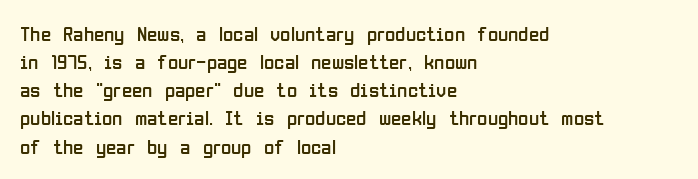
{"italic": "no", "bold": "no", "underline": "no", "align": "left", "line_spacing": "normal", "line_spacing_ratio": 1.34, "letter_spacing": "normal", "letter_spacing_em": 0.0, "glyph_px": 21}
